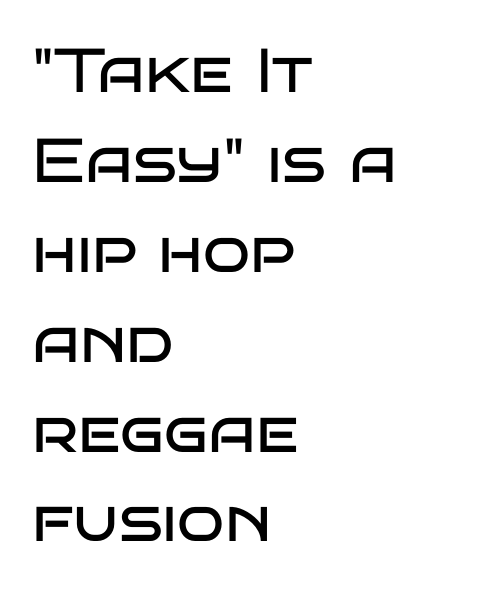
Q: Is the text bold? A: No.
Q: Is the text italic (slanted)? A: No, it is upright.
Q: Is the typeface a serif or a sans-serif typeface? A: Sans-serif.
Q: Is the text underlined? A: No.
Q: How is the paragraph aligned? A: Left-aligned.
Q: Is the spacing between letters normal or unusually wide? A: Normal.
Q: Is the spacing between lines tight, normal or loose? A: Normal.
Q: Width (condensed, normal, or wide)? A: Wide.
Q: Stroke contrast? A: Low.
Q: x-height? A: Large.
Q: Monospaced? A: No.
